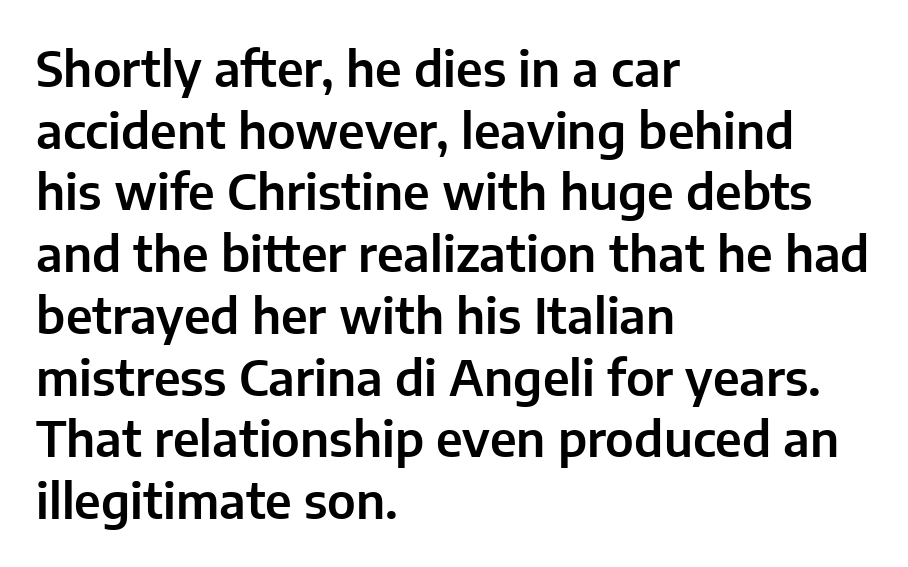
{"serif": "no", "italic": "no", "width": "normal", "stroke_contrast": "low", "x_height": "medium", "monospaced": "no", "underline": "no", "align": "left", "line_spacing": "normal", "line_spacing_ratio": 1.26, "letter_spacing": "normal", "letter_spacing_em": 0.0, "glyph_px": 49}
